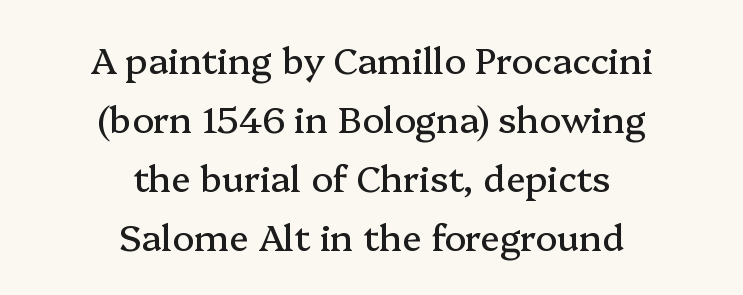
The rendering uses a moderate line-height, typical for paragraphs. Proportional: the letters do not fall into vertical columns. Posture: upright roman. Glyph-to-glyph distance matches everyday printed text. Any mark beneath the type? The region is blank.
